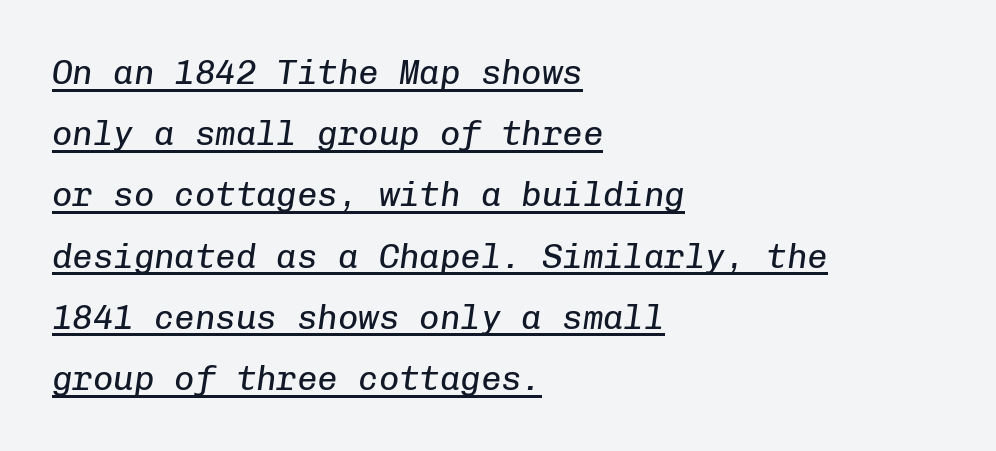
Q: Is the text bold? A: No.
Q: Is the text italic (slanted)? A: Yes, it leans right by about 8 degrees.
Q: Is the text underlined? A: Yes.
Q: How is the paragraph aligned? A: Left-aligned.
Q: Is the spacing between letters normal or unusually wide? A: Normal.
Q: Width (condensed, normal, or wide)? A: Normal.
Q: Stroke contrast? A: Low.
Q: x-height? A: Medium.
Q: Monospaced? A: Yes.
